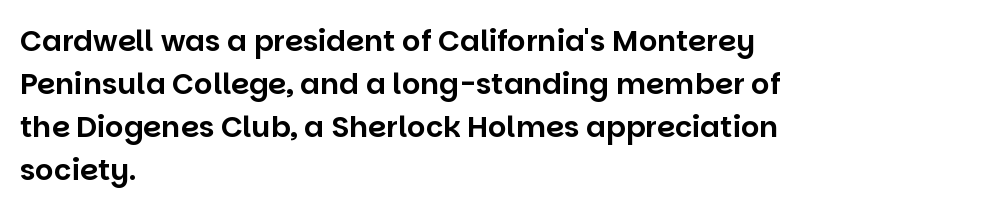
{"serif": "no", "italic": "no", "width": "normal", "stroke_contrast": "low", "x_height": "large", "monospaced": "no", "underline": "no", "align": "left", "line_spacing": "normal", "line_spacing_ratio": 1.48, "letter_spacing": "normal", "letter_spacing_em": 0.0, "glyph_px": 29}
